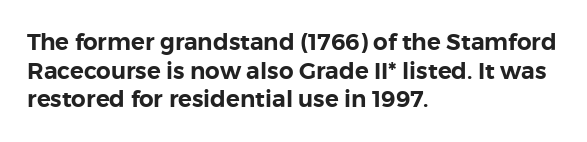
Q: Is the text italic (slanted)? A: No, it is upright.
Q: Is the text underlined? A: No.
Q: How is the paragraph aligned? A: Left-aligned.
Q: Is the spacing between letters normal or unusually wide? A: Normal.
